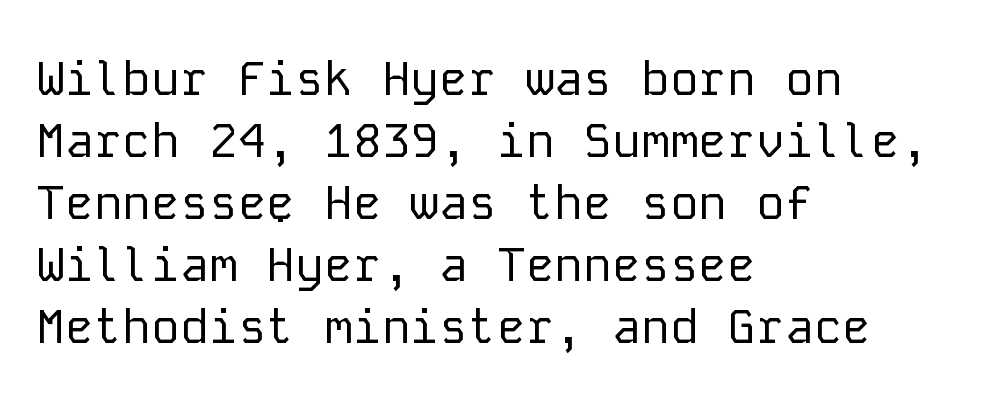
Regular leading. The characters are drawn with everyday or finer stroke widths. In CSS terms this would be text-align: left. Ordinary non-slanted type is in use. A clean baseline with only descenders dipping below it. Spacing between characters is what you'd get straight out of the box.
